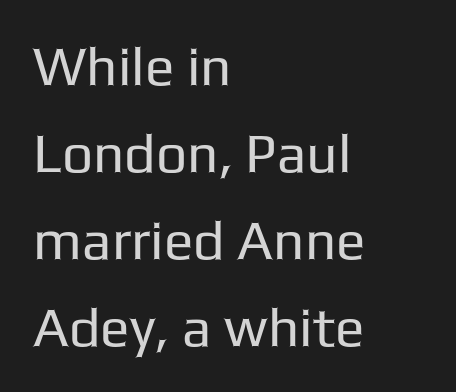
Words float on clear page, feet unadorned. Leading matches the norm, producing a regular column. Are there feet on the stems? There aren't — it's a sans. Tracking here is standard; glyphs follow each other at the usual distance. Quick note: not italic, upright.
